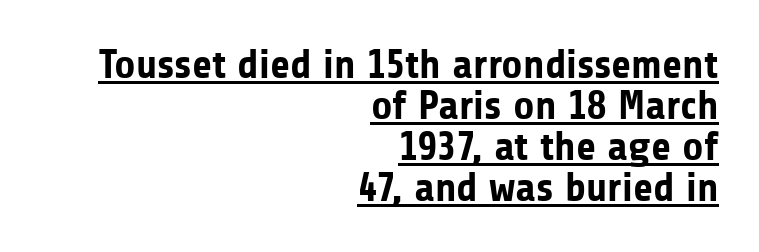
The image shows 41 px bold sans-serif type, upright; set right-aligned, tight line spacing (1.0x), normal letter spacing, underlined; low stroke contrast and a medium x-height.
